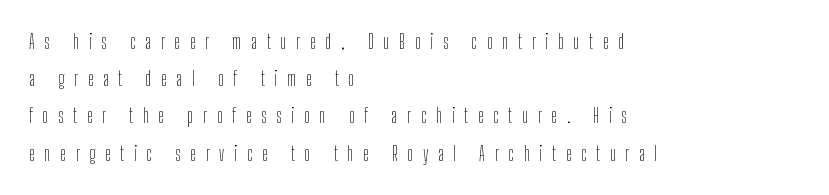
{"italic": "no", "bold": "no", "underline": "no", "align": "left", "line_spacing_ratio": 1.86, "letter_spacing": "wide", "letter_spacing_em": 0.48, "glyph_px": 20}
